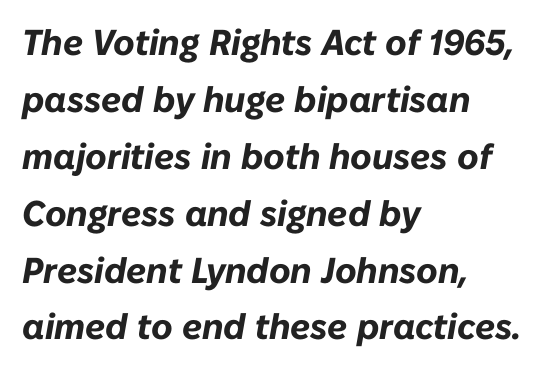
Honestly, the letter spacing is just normal — you wouldn't notice it. The strip under each line holds only bare page. When letters slant like this, we call the style italic. The face used here is proportionally spaced, like ordinary book or web type.
